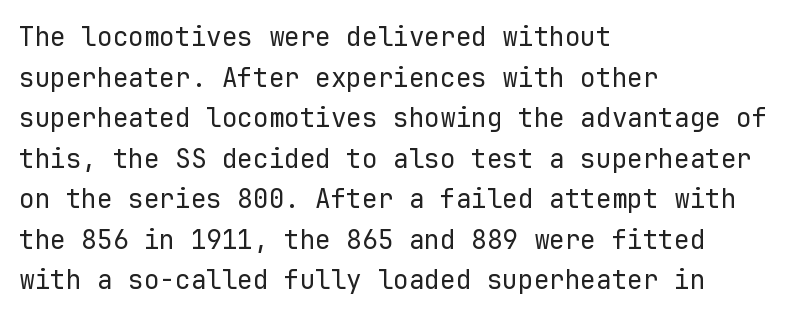
The image shows 26 px text type, upright; set left-aligned, normal line spacing (1.56x), normal letter spacing, not underlined.
